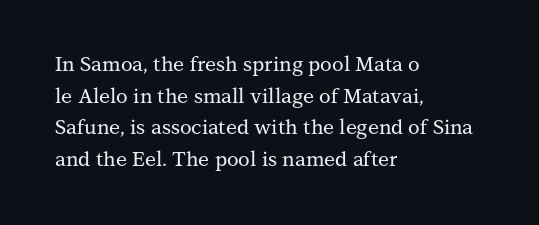
{"italic": "no", "underline": "no", "align": "left", "line_spacing": "normal", "line_spacing_ratio": 1.58, "letter_spacing": "normal", "letter_spacing_em": 0.0, "glyph_px": 20}
